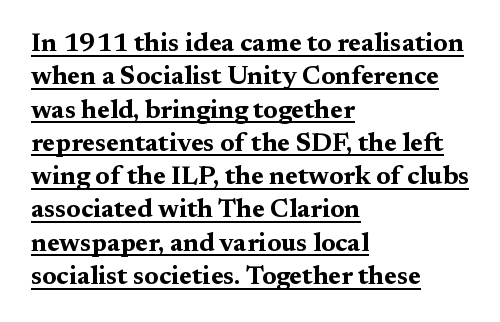
The image shows 26 px bold type, upright; set left-aligned, normal line spacing (1.28x), normal letter spacing, underlined.
